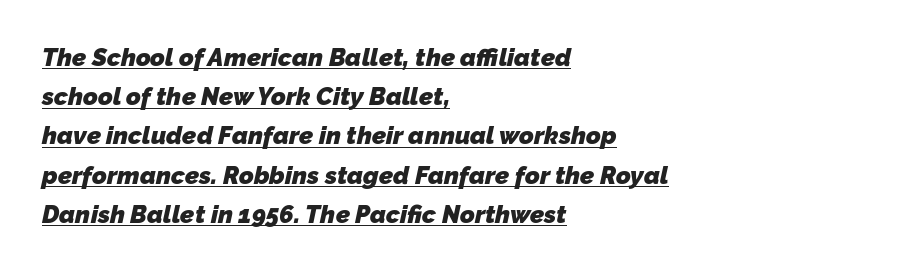
The image shows 25 px bold type; set left-aligned, normal line spacing (1.57x), normal letter spacing, underlined.
